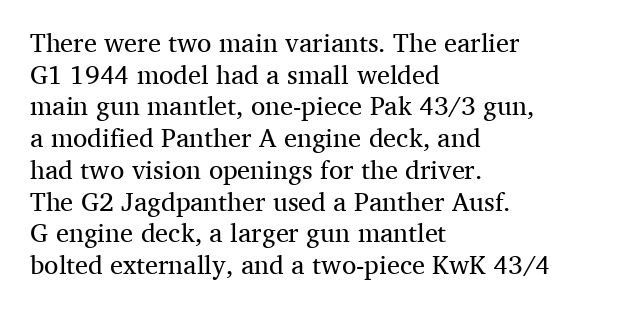
The image shows 26 px text type, upright; set left-aligned, line spacing 1.22x, normal letter spacing, not underlined.
